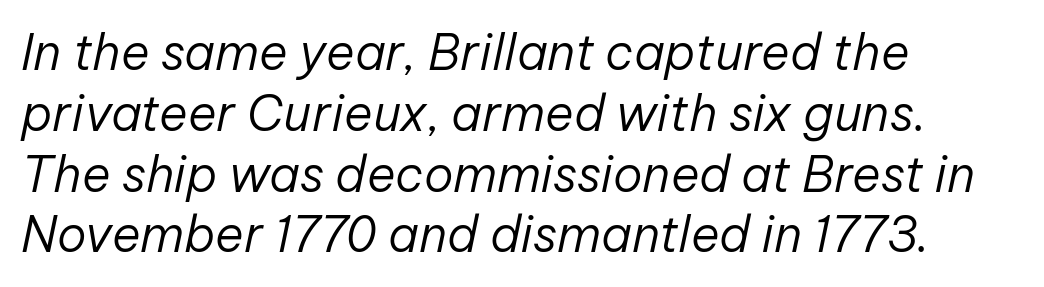
Q: Is the text bold? A: No.
Q: Is the text italic (slanted)? A: Yes, it leans right by about 12 degrees.
Q: Is the text underlined? A: No.
Q: How is the paragraph aligned? A: Left-aligned.
Q: Is the spacing between letters normal or unusually wide? A: Normal.
Q: Width (condensed, normal, or wide)? A: Normal.
Q: Stroke contrast? A: Low.
Q: x-height? A: Medium.
Q: Monospaced? A: No.
